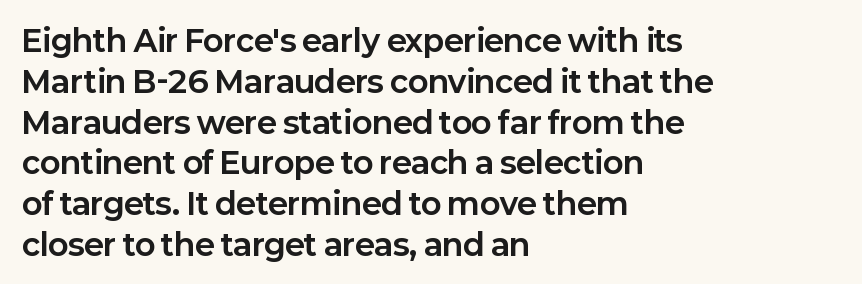
The image shows 30 px bold sans-serif type, upright; set left-aligned, normal line spacing (1.36x), normal letter spacing, not underlined; low stroke contrast and a medium x-height.
